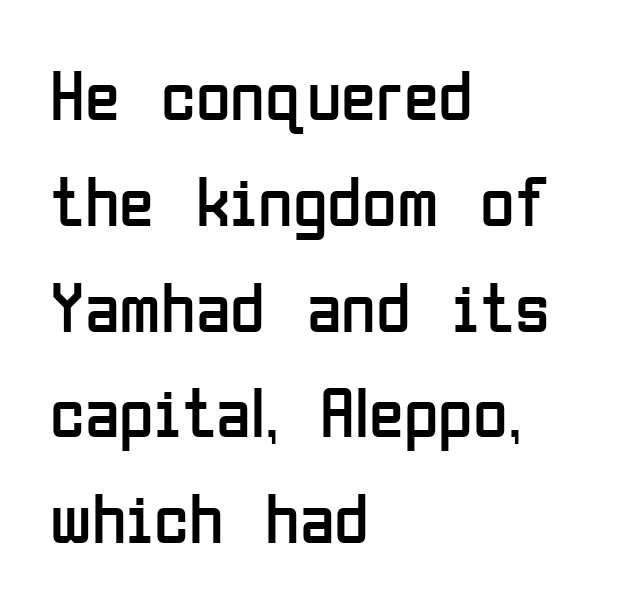
The image shows 71 px regular-weight, condensed sans-serif type, upright; set left-aligned, normal line spacing (1.49x), normal letter spacing, not underlined; low stroke contrast and a medium x-height.
